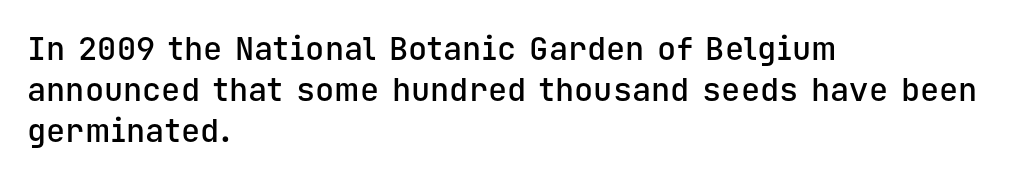
Q: Is the text bold? A: Semi-bold.
Q: Is the text italic (slanted)? A: No, it is upright.
Q: Is the typeface a serif or a sans-serif typeface? A: Sans-serif.
Q: Is the text underlined? A: No.
Q: How is the paragraph aligned? A: Left-aligned.
Q: Is the spacing between letters normal or unusually wide? A: Normal.
Q: Is the spacing between lines tight, normal or loose? A: Normal.
Q: Width (condensed, normal, or wide)? A: Normal.
Q: Stroke contrast? A: Low.
Q: x-height? A: Medium.
Q: Monospaced? A: Yes.
